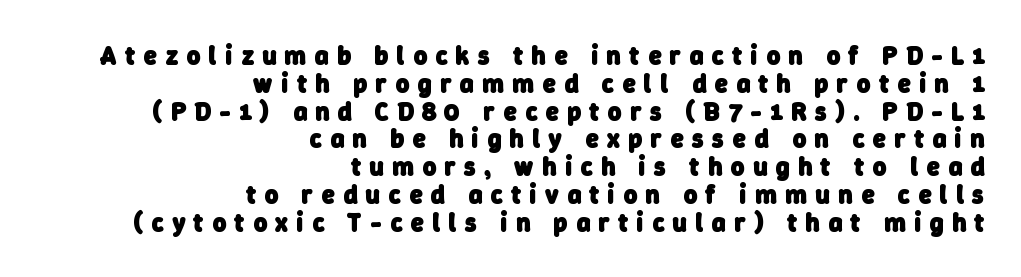
The image shows 26 px bold type; set right-aligned, tight line spacing (1.07x), unusually wide letter spacing (+0.33 em), not underlined.
